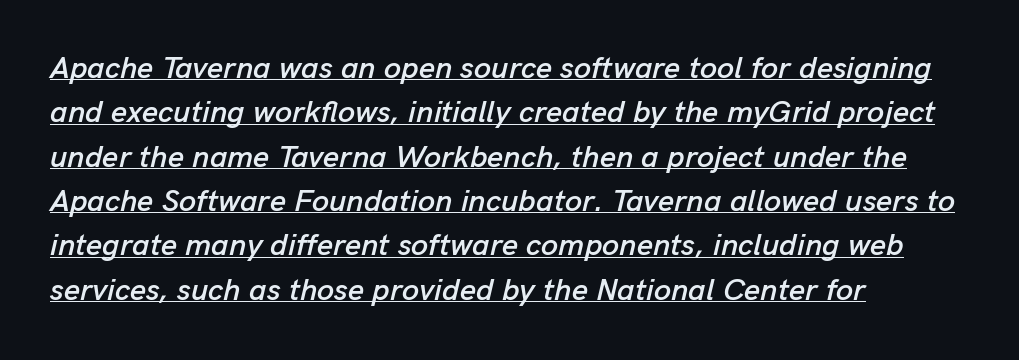
{"italic": "yes", "lean": "right", "slant_degrees": 13, "width": "normal", "stroke_contrast": "low", "x_height": "medium", "monospaced": "no", "underline": "yes", "align": "left", "line_spacing": "normal", "line_spacing_ratio": 1.43, "letter_spacing": "normal", "letter_spacing_em": 0.0, "glyph_px": 31}
